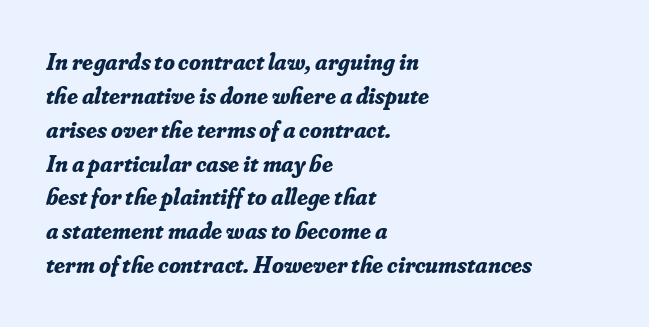
Type without underlining. One glance says typical: line gaps are just what's usual. Would a proofreader flag this as italicized? Yes. The letters sit at their default tracking, neither squeezed nor spread. Is the type bold? Yes — the strokes are clearly thick and heavy. The setting favours the left margin, as ordinary paragraphs usually do.
